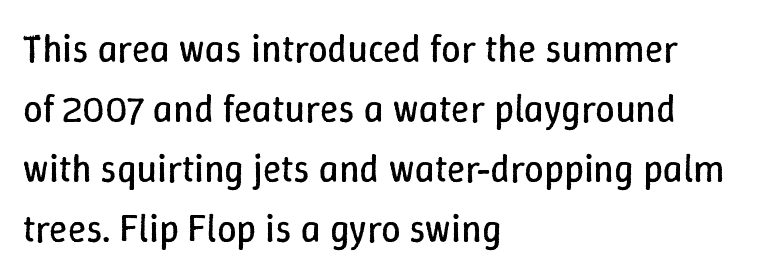
Q: Is the text bold? A: No.
Q: Is the text italic (slanted)? A: No, it is upright.
Q: Is the text underlined? A: No.
Q: How is the paragraph aligned? A: Left-aligned.
Q: Is the spacing between letters normal or unusually wide? A: Normal.
Q: Is the spacing between lines tight, normal or loose? A: Normal.
Q: Width (condensed, normal, or wide)? A: Normal.
Q: Stroke contrast? A: Low.
Q: x-height? A: Medium.
Q: Monospaced? A: No.
